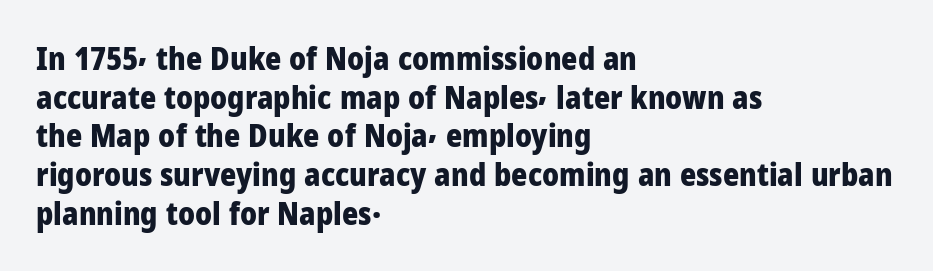
The image shows 31 px heavy sans-serif type, upright; set left-aligned, normal line spacing (1.25x), normal letter spacing, not underlined; low stroke contrast and a medium x-height.
